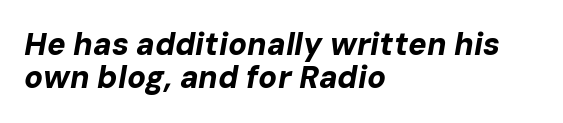
The image shows 31 px bold type, italic (leaning right); set left-aligned, tight line spacing (1.08x), normal letter spacing, not underlined; low stroke contrast and a medium x-height.
